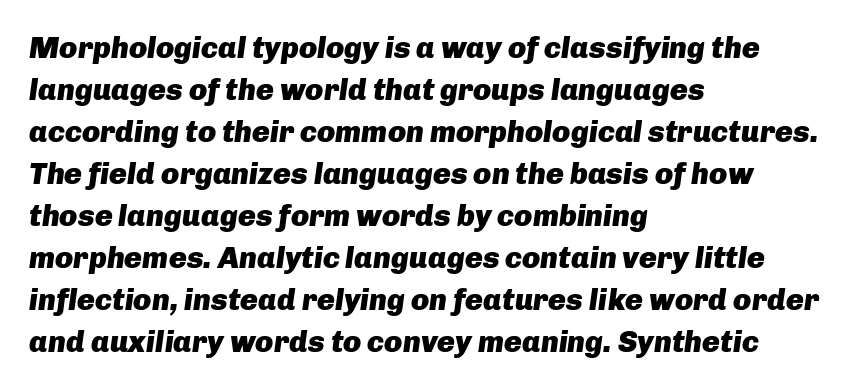
Q: Is the text bold? A: Yes.
Q: Is the text italic (slanted)? A: Yes, it leans right by about 8 degrees.
Q: Is the text underlined? A: No.
Q: How is the paragraph aligned? A: Left-aligned.
Q: Is the spacing between letters normal or unusually wide? A: Normal.
Q: Is the spacing between lines tight, normal or loose? A: Normal.
Q: Width (condensed, normal, or wide)? A: Normal.
Q: Stroke contrast? A: Low.
Q: x-height? A: Medium.
Q: Monospaced? A: No.
